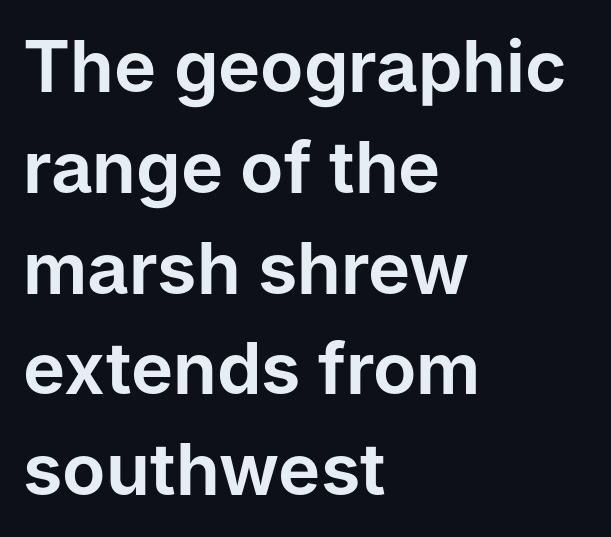
Q: Is the text italic (slanted)? A: No, it is upright.
Q: Is the typeface a serif or a sans-serif typeface? A: Sans-serif.
Q: Is the text underlined? A: No.
Q: How is the paragraph aligned? A: Left-aligned.
Q: Is the spacing between letters normal or unusually wide? A: Normal.
Q: Is the spacing between lines tight, normal or loose? A: Normal.
Q: Width (condensed, normal, or wide)? A: Normal.
Q: Stroke contrast? A: Low.
Q: x-height? A: Medium.
Q: Monospaced? A: No.
